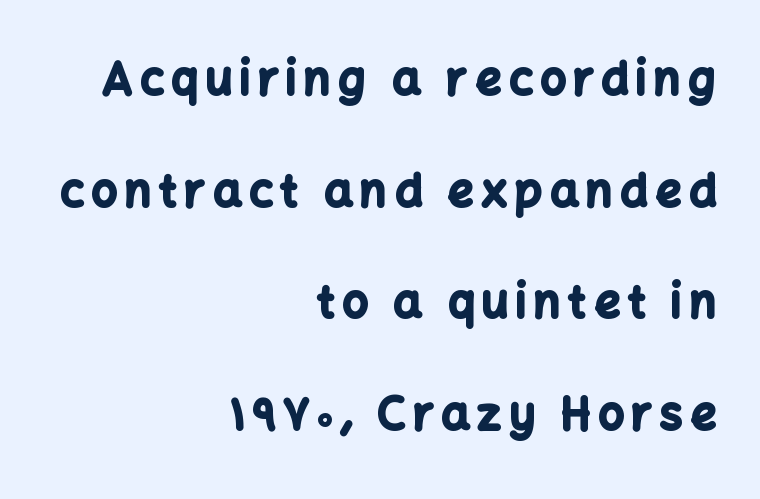
Reading down the block, your eye finds every line finishing at a fixed right position. The type sits square on the baseline with zero lean. Spacing verdict: proportional, widths tailored to each character. Every letter is thick-stroked: bold, no question. Serifs: no, the terminals of the letterforms are clean. A clean baseline with only descenders dipping below it.
